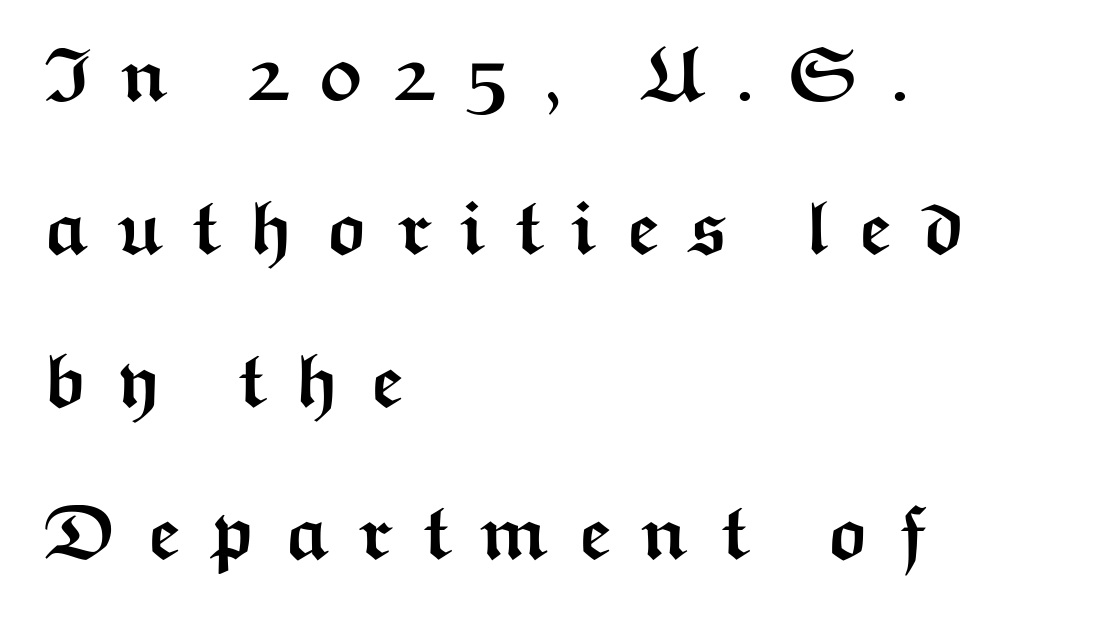
{"serif": "no", "italic": "no", "bold": "yes", "weight": "semibold", "width": "wide", "stroke_contrast": "medium", "x_height": "medium", "monospaced": "no", "underline": "no", "align": "left", "line_spacing": "loose", "line_spacing_ratio": 2.01, "letter_spacing": "wide", "letter_spacing_em": 0.37, "glyph_px": 76}
